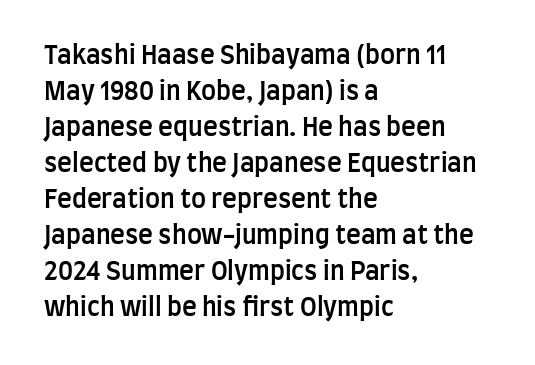
Q: Is the text bold? A: Semi-bold.
Q: Is the text italic (slanted)? A: No, it is upright.
Q: Is the text underlined? A: No.
Q: How is the paragraph aligned? A: Left-aligned.
Q: Is the spacing between letters normal or unusually wide? A: Normal.
Q: Is the spacing between lines tight, normal or loose? A: Normal.
